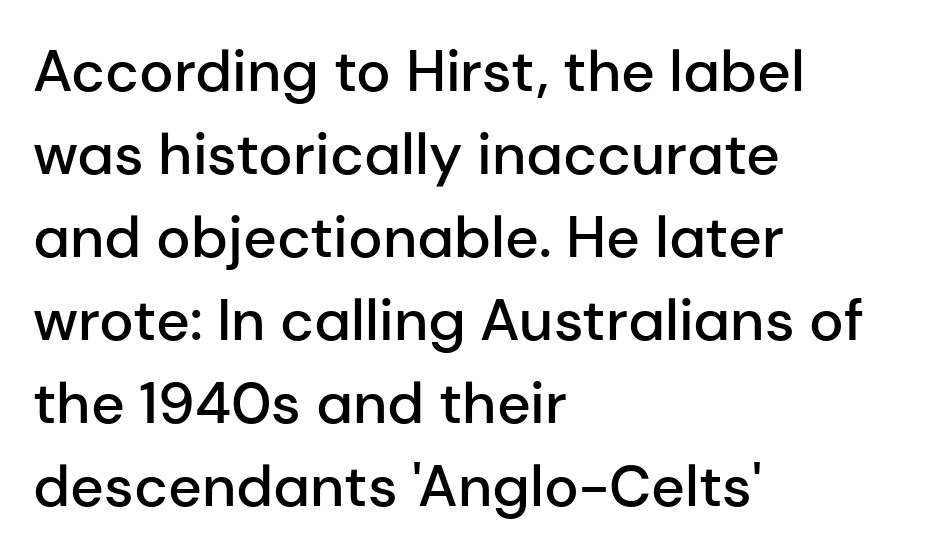
Q: Is the text bold? A: Semi-bold.
Q: Is the text italic (slanted)? A: No, it is upright.
Q: Is the typeface a serif or a sans-serif typeface? A: Sans-serif.
Q: Is the text underlined? A: No.
Q: How is the paragraph aligned? A: Left-aligned.
Q: Is the spacing between letters normal or unusually wide? A: Normal.
Q: Is the spacing between lines tight, normal or loose? A: Normal.
Q: Width (condensed, normal, or wide)? A: Normal.
Q: Stroke contrast? A: Low.
Q: x-height? A: Medium.
Q: Monospaced? A: No.
